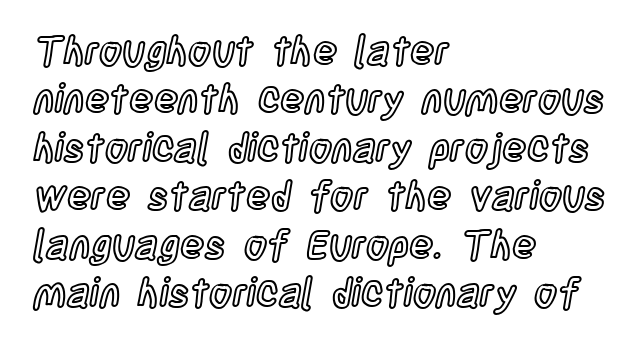
Q: Is the text italic (slanted)? A: Yes.
Q: Is the text underlined? A: No.
Q: How is the paragraph aligned? A: Left-aligned.
Q: Is the spacing between letters normal or unusually wide? A: Normal.
Q: Width (condensed, normal, or wide)? A: Condensed.
Q: x-height? A: Large.
Q: Monospaced? A: No.
